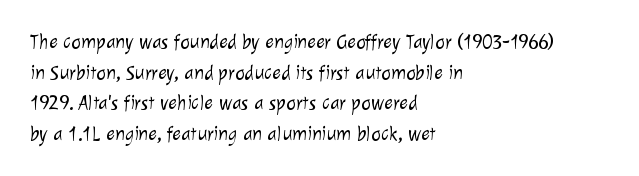
The image shows 20 px text type; set left-aligned, normal line spacing (1.53x), normal letter spacing, not underlined.
